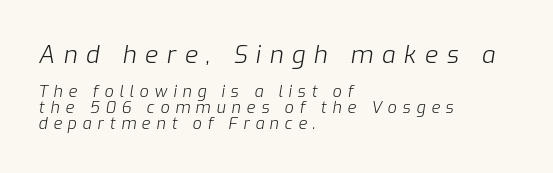
Q: Is the text bold? A: No.
Q: Is the text italic (slanted)? A: Yes, it leans right by about 9 degrees.
Q: Is the text underlined? A: No.
Q: How is the paragraph aligned? A: Left-aligned.
Q: Is the spacing between letters normal or unusually wide? A: Unusually wide.
Q: Is the spacing between lines tight, normal or loose? A: Tight.
Q: Which block of text is set in a larger size, the first (top) or the second (bottom)? A: The first (top) one.
